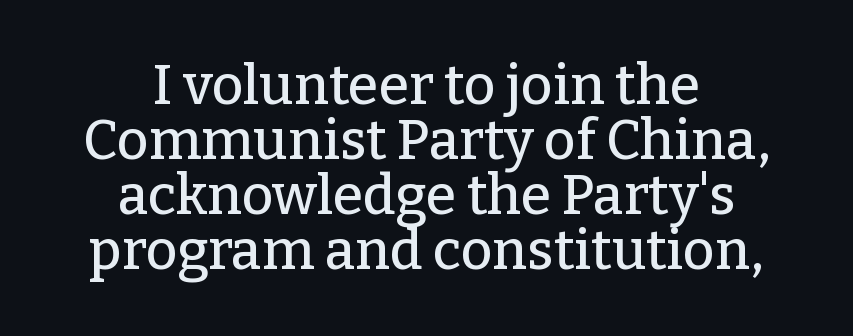
The designer dialed line spacing down below the default. The axis of the letterforms is exactly vertical. The space directly below the letters is spotless. The paragraph has two soft edges and a firm central axis. Tracking here is standard; glyphs follow each other at the usual distance.
